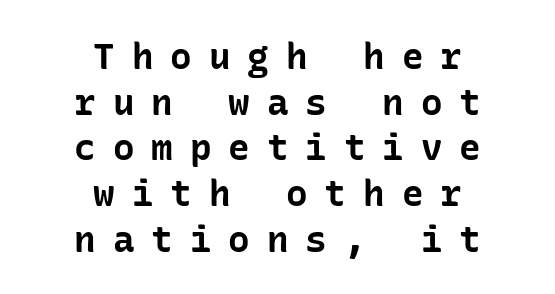
The image shows 36 px bold sans-serif type, upright; set centered, normal line spacing (1.27x), unusually wide letter spacing (+0.47 em), not underlined; low stroke contrast and a medium x-height.
